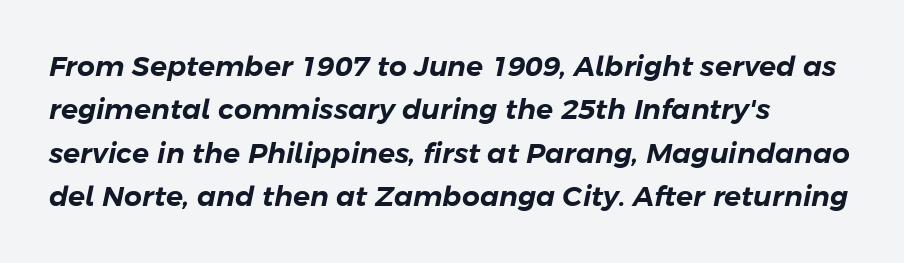
Q: Is the text italic (slanted)? A: Yes, it leans right by about 11 degrees.
Q: Is the text underlined? A: No.
Q: How is the paragraph aligned? A: Left-aligned.
Q: Is the spacing between letters normal or unusually wide? A: Normal.
Q: Is the spacing between lines tight, normal or loose? A: Normal.
Q: Width (condensed, normal, or wide)? A: Normal.
Q: Stroke contrast? A: Low.
Q: x-height? A: Medium.
Q: Monospaced? A: No.
